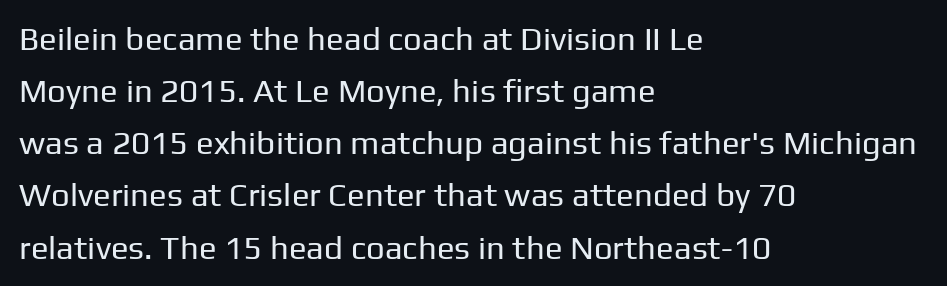
The image shows 33 px regular-weight sans-serif type, upright; set left-aligned, normal line spacing (1.58x), normal letter spacing, not underlined; low stroke contrast and a medium x-height.
